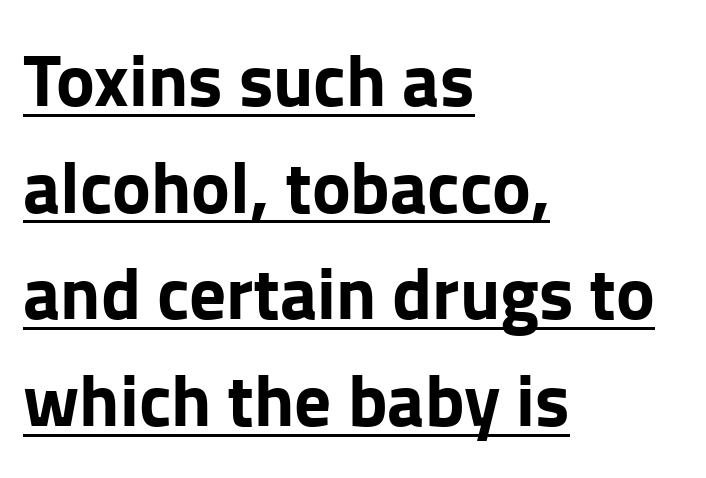
{"serif": "no", "italic": "no", "bold": "yes", "weight": "bold", "width": "normal", "stroke_contrast": "low", "x_height": "medium", "monospaced": "no", "underline": "yes", "align": "left", "line_spacing": "normal", "line_spacing_ratio": 1.46, "letter_spacing": "normal", "letter_spacing_em": 0.0, "glyph_px": 73}
